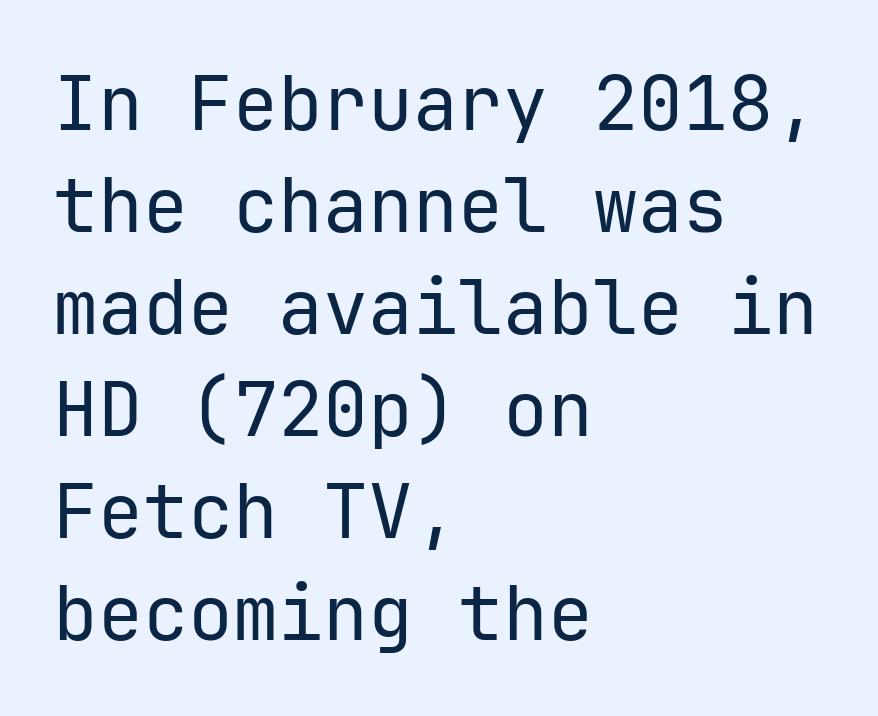
Q: Is the text bold? A: No.
Q: Is the text italic (slanted)? A: No, it is upright.
Q: Is the typeface a serif or a sans-serif typeface? A: Sans-serif.
Q: Is the text underlined? A: No.
Q: How is the paragraph aligned? A: Left-aligned.
Q: Is the spacing between letters normal or unusually wide? A: Normal.
Q: Is the spacing between lines tight, normal or loose? A: Normal.
Q: Width (condensed, normal, or wide)? A: Normal.
Q: Stroke contrast? A: Low.
Q: x-height? A: Medium.
